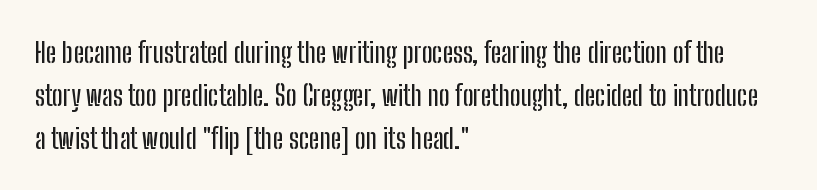
Only glyphs here, with clear space below each row. Unlike italic type, these characters show no tilt at all. A typesetter would label this face a sans. Varying glyph widths throughout — classic text-font behaviour. Short and long lines alike share a common starting point at left.
